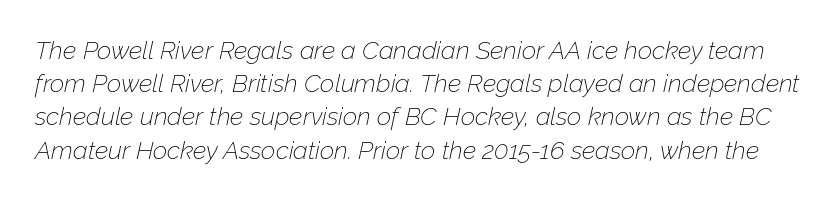
{"italic": "yes", "lean": "right", "slant_degrees": 12, "bold": "no", "underline": "no", "line_spacing": "normal", "line_spacing_ratio": 1.33, "letter_spacing": "normal", "letter_spacing_em": 0.0, "glyph_px": 25}
